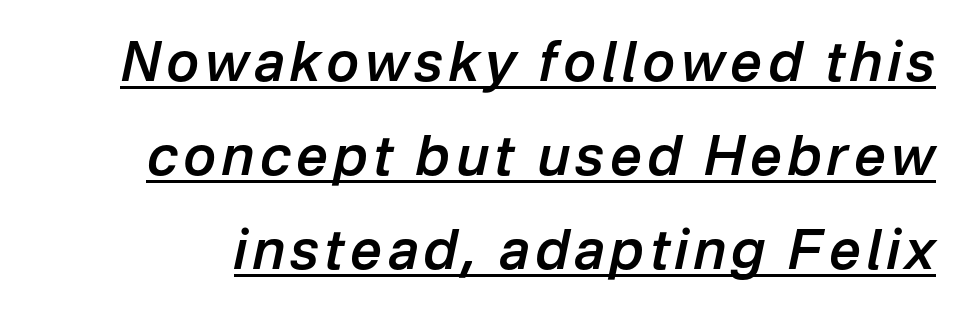
Semibold letterforms, between regular and bold. This is underlined copy, the kind a proofreader might mark for attention. Looking at the ascenders, they clearly lean. This sample has the flowing, uneven cadence of proportional lettering.
